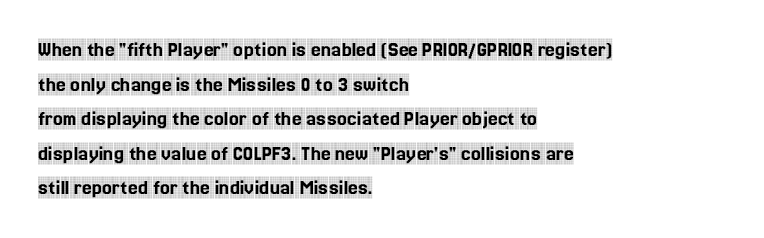
Q: Is the text italic (slanted)? A: No, it is upright.
Q: Is the text underlined? A: No.
Q: How is the paragraph aligned? A: Left-aligned.
Q: Is the spacing between letters normal or unusually wide? A: Normal.
Q: Is the spacing between lines tight, normal or loose? A: Normal.
